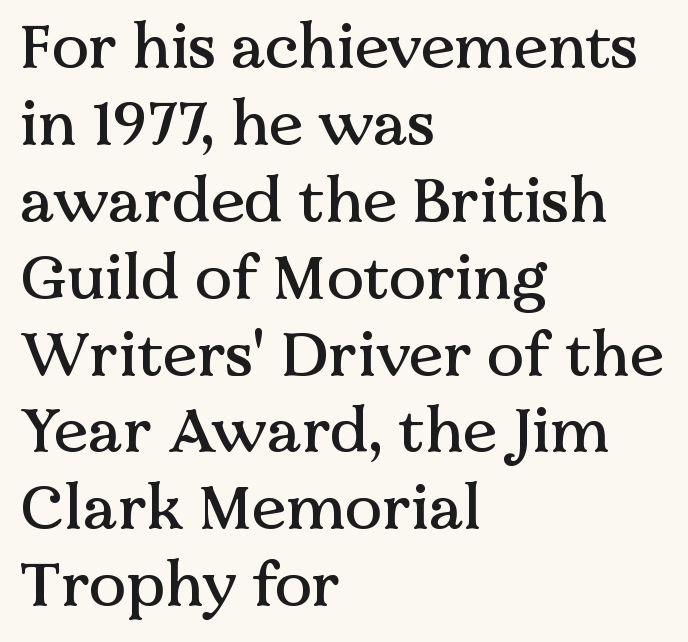
The image shows 62 px serif type, upright; set left-aligned, line spacing 1.24x, normal letter spacing, not underlined; medium stroke contrast and a medium x-height.
